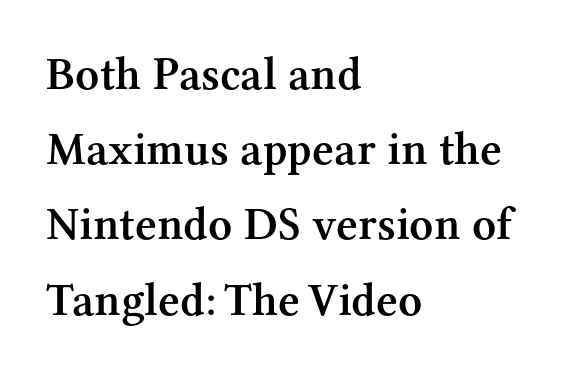
{"serif": "yes", "italic": "no", "bold": "semi", "weight": "semibold", "width": "normal", "stroke_contrast": "medium", "x_height": "medium", "monospaced": "no", "underline": "no", "align": "left", "line_spacing": "normal", "line_spacing_ratio": 1.6, "letter_spacing": "normal", "letter_spacing_em": 0.0, "glyph_px": 47}
